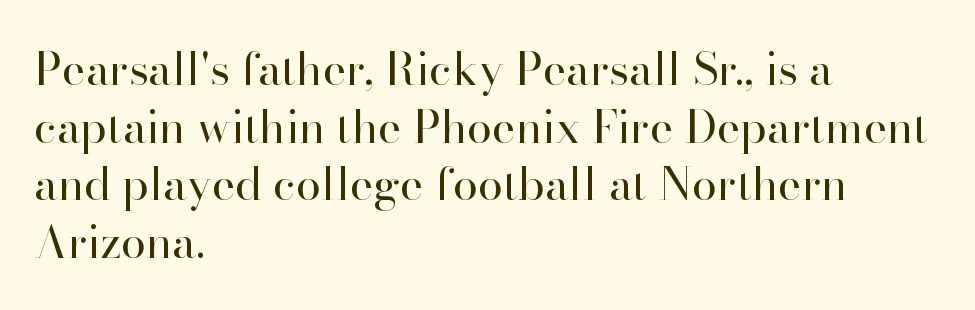
The image shows 45 px regular-weight serif type, upright; set left-aligned, normal line spacing (1.28x), normal letter spacing, not underlined; high stroke contrast and a small x-height.
